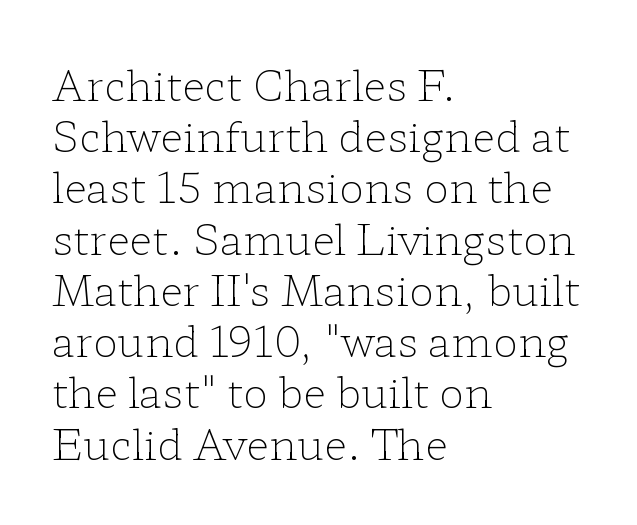
You could not count columns in this text — the font is proportionally spaced. Regarding serifs, this sample has them. If you drew a line through each stem, it would be perfectly vertical. The passage shown is not bold in any degree. Teacher's note: observe the even left margin — that is flush-left alignment.
